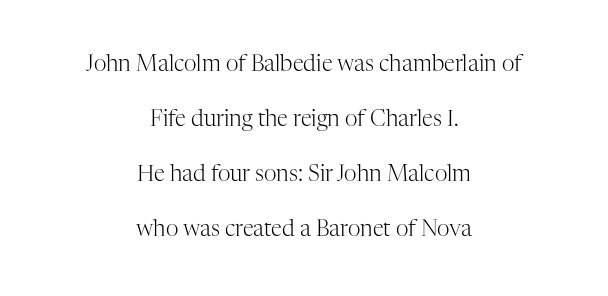
{"italic": "no", "bold": "no", "underline": "no", "align": "center", "line_spacing": "loose", "line_spacing_ratio": 2.5, "letter_spacing": "normal", "letter_spacing_em": 0.0, "glyph_px": 22}
